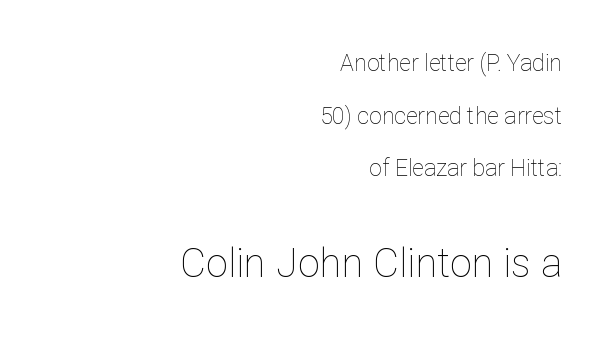
Line ends are locked; line starts wander. Between one letter and the next there's only the usual sliver of space. Note the varied advance widths — an 'i' is clearly narrower than an 'm'. Does the leading feel generous? Absolutely, it's lavish. Type size steps up from the first block to the second. The foot of each line stays bare and open.
